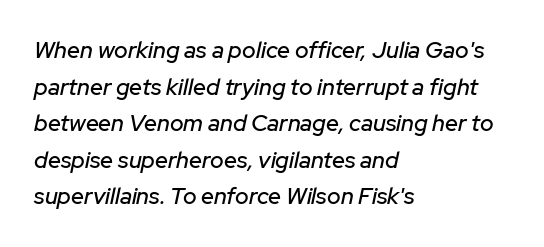
The image shows 23 px text type, italic (leaning right); set left-aligned, normal line spacing (1.59x), normal letter spacing, not underlined.
